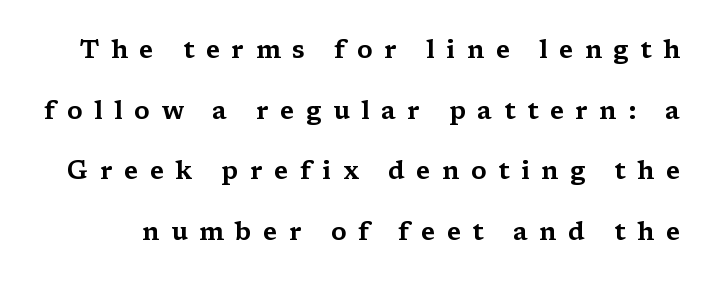
Q: Is the text italic (slanted)? A: No, it is upright.
Q: Is the text underlined? A: No.
Q: Is the spacing between letters normal or unusually wide? A: Unusually wide.
Q: Is the spacing between lines tight, normal or loose? A: Loose.
